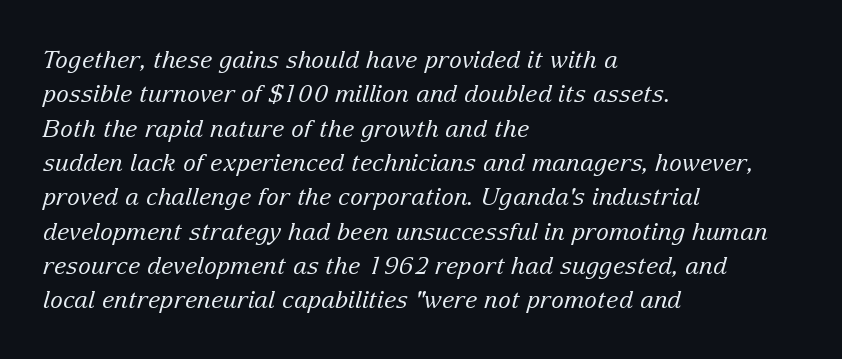
The image shows 24 px text type, italic (leaning right); set left-aligned, normal line spacing (1.43x), normal letter spacing, not underlined.
